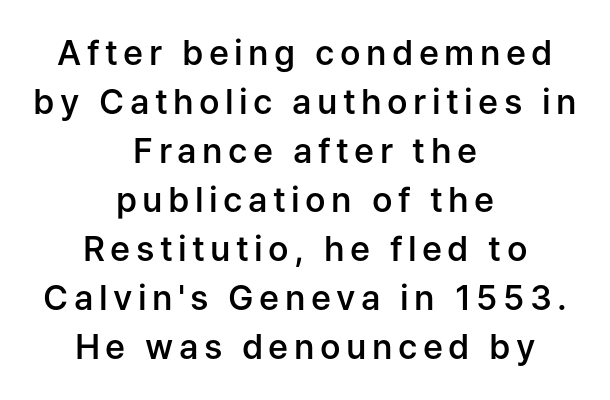
How would I describe the line gaps? Plain and ordinary. These lines stack symmetrically, like a column narrowing and widening about its center. Stroke terminals: plain, sans-serif. Letters rest on an invisible, unmarked baseline.
